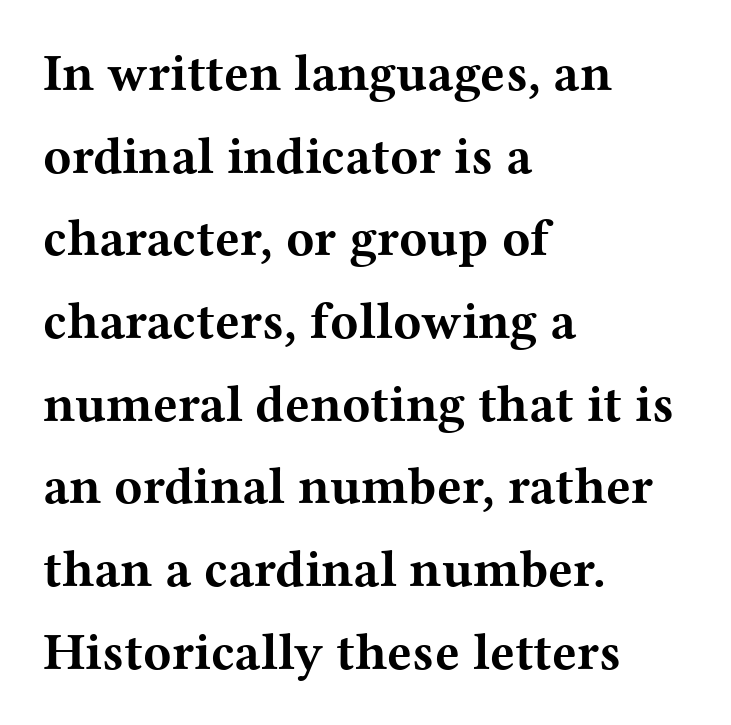
The image shows 52 px bold, wide serif type, upright; set left-aligned, normal line spacing (1.59x), normal letter spacing, not underlined; medium stroke contrast and a medium x-height.
